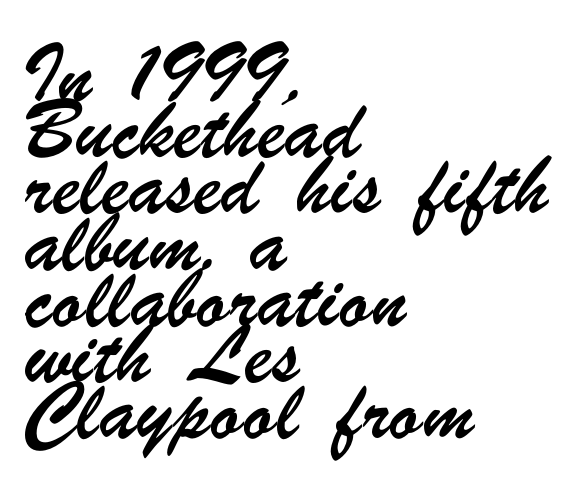
Q: Is the typeface a serif or a sans-serif typeface? A: Sans-serif.
Q: Is the text underlined? A: No.
Q: How is the paragraph aligned? A: Left-aligned.
Q: Is the spacing between letters normal or unusually wide? A: Normal.
Q: Is the spacing between lines tight, normal or loose? A: Normal.
Q: Width (condensed, normal, or wide)? A: Condensed.
Q: Stroke contrast? A: Low.
Q: x-height? A: Small.
Q: Monospaced? A: No.
